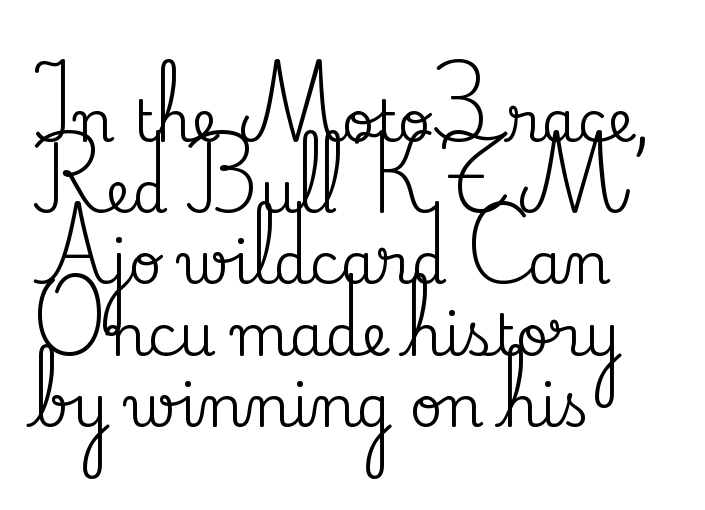
Note the varied advance widths — an 'i' is clearly narrower than an 'm'. This sample is left-justified, so line endings fall wherever the words run out. Nothing unusual about the tracking: characters are spaced as the font intends. Horizontal bands of white between lines are of average thickness. Tall strokes in this sample are plumb rather than angled.
